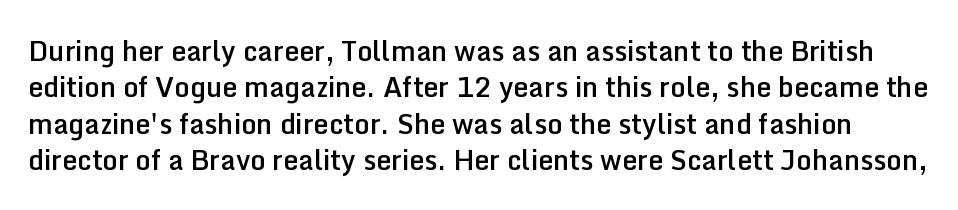
{"italic": "no", "bold": "semi", "underline": "no", "line_spacing": "normal", "line_spacing_ratio": 1.35, "letter_spacing": "normal", "letter_spacing_em": 0.0, "glyph_px": 27}
